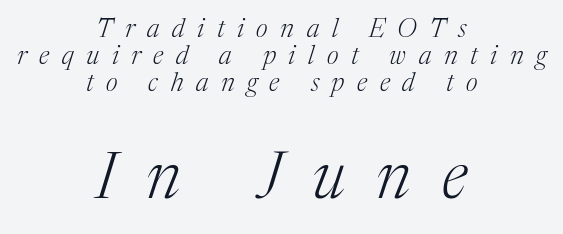
Q: Is the text bold? A: No.
Q: Is the text italic (slanted)? A: Yes, it leans right by about 17 degrees.
Q: Is the typeface a serif or a sans-serif typeface? A: Serif.
Q: Is the text underlined? A: No.
Q: How is the paragraph aligned? A: Centered.
Q: Is the spacing between letters normal or unusually wide? A: Unusually wide.
Q: Is the spacing between lines tight, normal or loose? A: Tight.
Q: Which block of text is set in a larger size, the first (top) or the second (bottom)? A: The second (bottom) one.
Q: Width (condensed, normal, or wide)? A: Normal.
Q: Stroke contrast? A: Medium.
Q: x-height? A: Medium.
Q: Monospaced? A: No.
